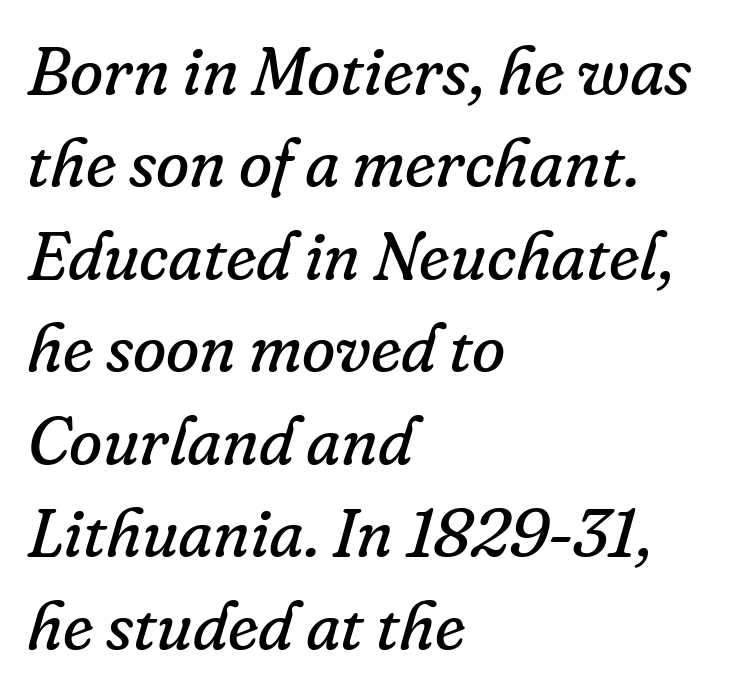
Q: Is the text bold? A: No.
Q: Is the text italic (slanted)? A: Yes, it leans right by about 16 degrees.
Q: Is the typeface a serif or a sans-serif typeface? A: Serif.
Q: Is the text underlined? A: No.
Q: How is the paragraph aligned? A: Left-aligned.
Q: Is the spacing between letters normal or unusually wide? A: Normal.
Q: Is the spacing between lines tight, normal or loose? A: Normal.
Q: Width (condensed, normal, or wide)? A: Normal.
Q: Stroke contrast? A: Low.
Q: x-height? A: Small.
Q: Monospaced? A: No.
